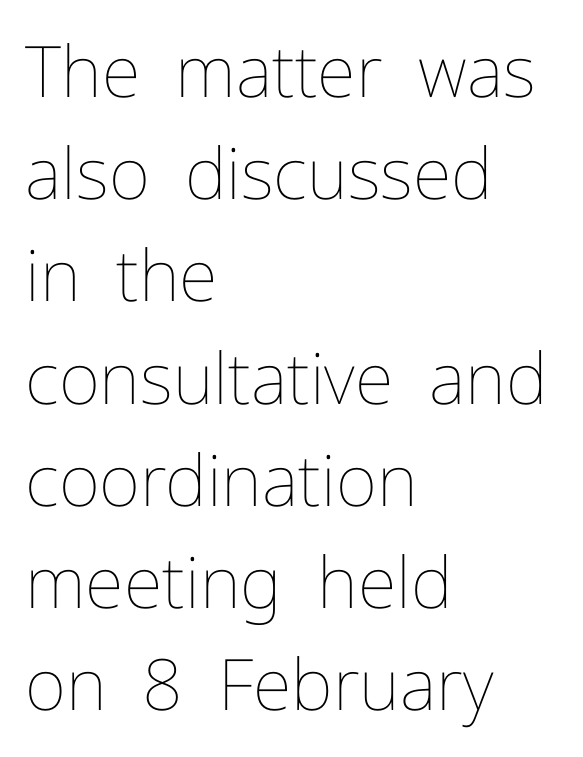
{"italic": "no", "bold": "no", "weight": "thin", "width": "normal", "stroke_contrast": "low", "x_height": "medium", "monospaced": "no", "underline": "no", "align": "left", "line_spacing": "normal", "line_spacing_ratio": 1.44, "letter_spacing": "normal", "letter_spacing_em": 0.0, "glyph_px": 71}
